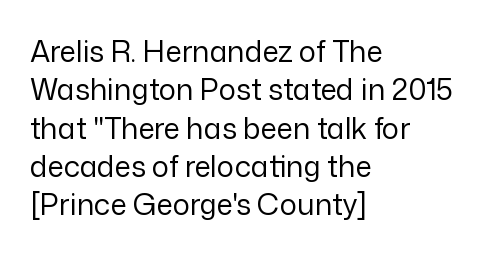
Q: Is the text bold? A: No.
Q: Is the text italic (slanted)? A: No, it is upright.
Q: Is the typeface a serif or a sans-serif typeface? A: Sans-serif.
Q: Is the text underlined? A: No.
Q: How is the paragraph aligned? A: Left-aligned.
Q: Is the spacing between letters normal or unusually wide? A: Normal.
Q: Is the spacing between lines tight, normal or loose? A: Normal.
Q: Width (condensed, normal, or wide)? A: Normal.
Q: Stroke contrast? A: Low.
Q: x-height? A: Medium.
Q: Monospaced? A: No.
